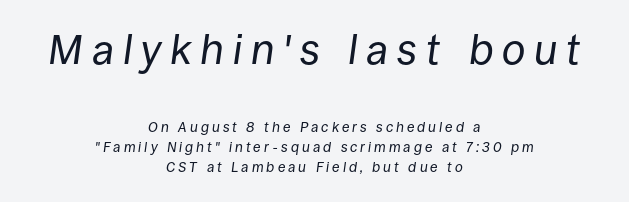
Q: Is the text bold? A: No.
Q: Is the text italic (slanted)? A: Yes, it leans right by about 8 degrees.
Q: Is the text underlined? A: No.
Q: How is the paragraph aligned? A: Centered.
Q: Is the spacing between letters normal or unusually wide? A: Unusually wide.
Q: Is the spacing between lines tight, normal or loose? A: Normal.
Q: Which block of text is set in a larger size, the first (top) or the second (bottom)? A: The first (top) one.
Q: Width (condensed, normal, or wide)? A: Normal.
Q: Stroke contrast? A: Low.
Q: x-height? A: Large.
Q: Monospaced? A: No.
